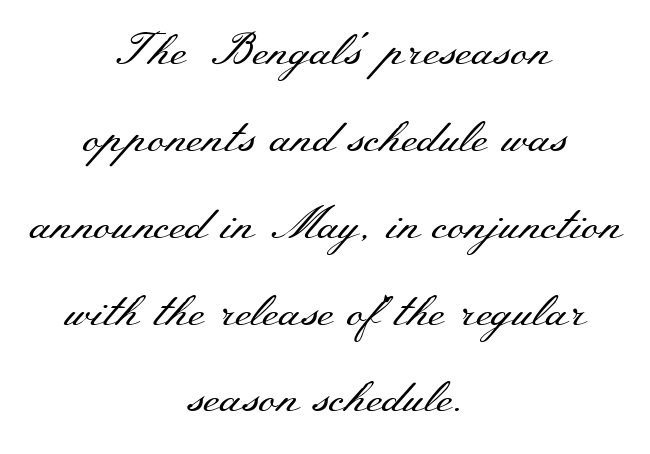
The image shows 45 px regular-weight, wide serif type; set centered, loose line spacing (1.93x), normal letter spacing, not underlined; medium stroke contrast and a small x-height.
